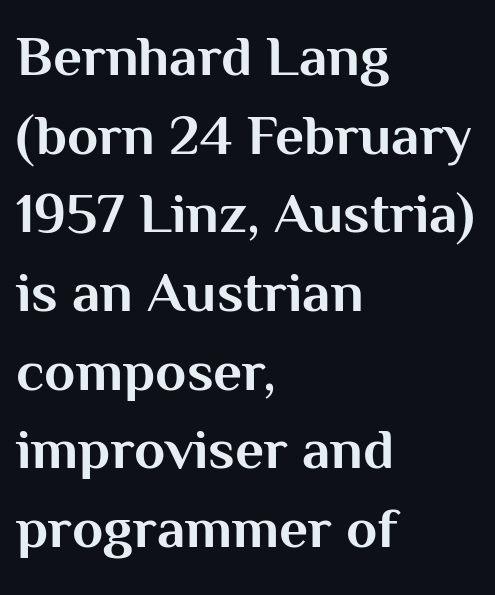
{"serif": "no", "italic": "no", "bold": "yes", "weight": "bold", "width": "normal", "stroke_contrast": "medium", "x_height": "medium", "monospaced": "no", "underline": "no", "align": "left", "line_spacing": "normal", "line_spacing_ratio": 1.38, "letter_spacing": "normal", "letter_spacing_em": 0.0, "glyph_px": 57}
